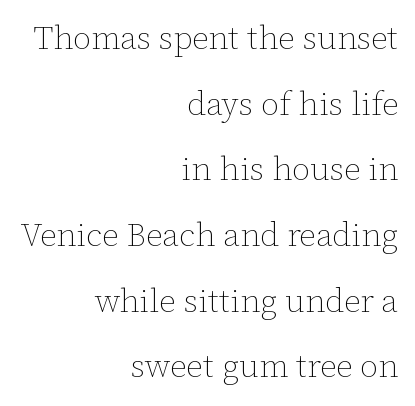
Q: Is the text bold? A: No.
Q: Is the text italic (slanted)? A: No, it is upright.
Q: Is the text underlined? A: No.
Q: How is the paragraph aligned? A: Right-aligned.
Q: Is the spacing between letters normal or unusually wide? A: Normal.
Q: Is the spacing between lines tight, normal or loose? A: Loose.
Q: Width (condensed, normal, or wide)? A: Normal.
Q: Stroke contrast? A: Low.
Q: x-height? A: Medium.
Q: Monospaced? A: No.
